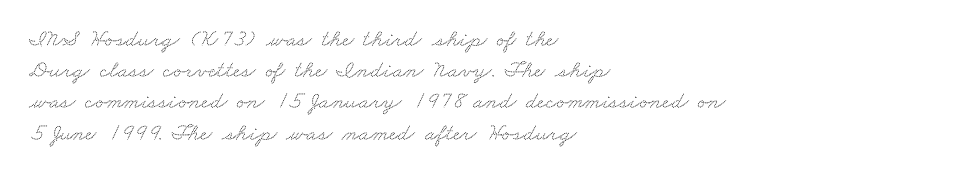
{"underline": "no", "align": "left", "line_spacing": "normal", "line_spacing_ratio": 1.3, "letter_spacing": "normal", "letter_spacing_em": 0.0, "glyph_px": 24}
